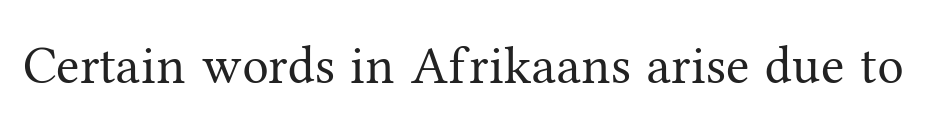
{"serif": "yes", "italic": "no", "bold": "no", "weight": "regular", "width": "normal", "stroke_contrast": "medium", "x_height": "medium", "monospaced": "no", "underline": "no", "letter_spacing": "normal", "letter_spacing_em": 0.0, "glyph_px": 53}
